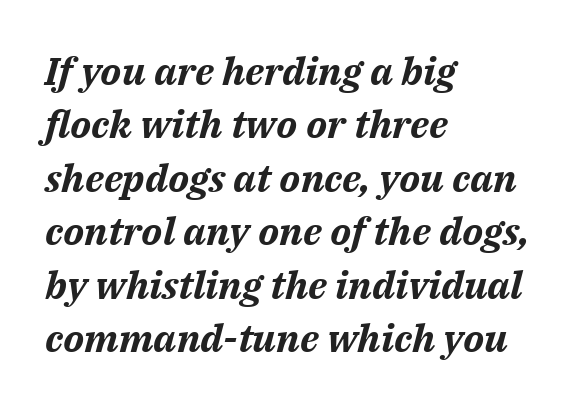
The image shows 39 px bold type, italic (leaning right); set left-aligned, normal line spacing (1.37x), normal letter spacing, not underlined; medium stroke contrast and a medium x-height.
